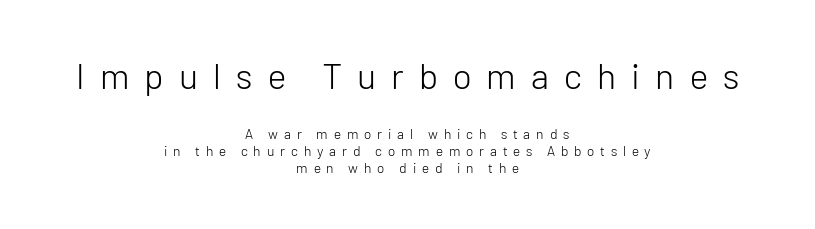
Q: Is the text bold? A: No.
Q: Is the text italic (slanted)? A: No, it is upright.
Q: Is the typeface a serif or a sans-serif typeface? A: Sans-serif.
Q: Is the text underlined? A: No.
Q: How is the paragraph aligned? A: Centered.
Q: Is the spacing between letters normal or unusually wide? A: Unusually wide.
Q: Which block of text is set in a larger size, the first (top) or the second (bottom)? A: The first (top) one.
Q: Width (condensed, normal, or wide)? A: Normal.
Q: Stroke contrast? A: Low.
Q: x-height? A: Medium.
Q: Monospaced? A: No.
